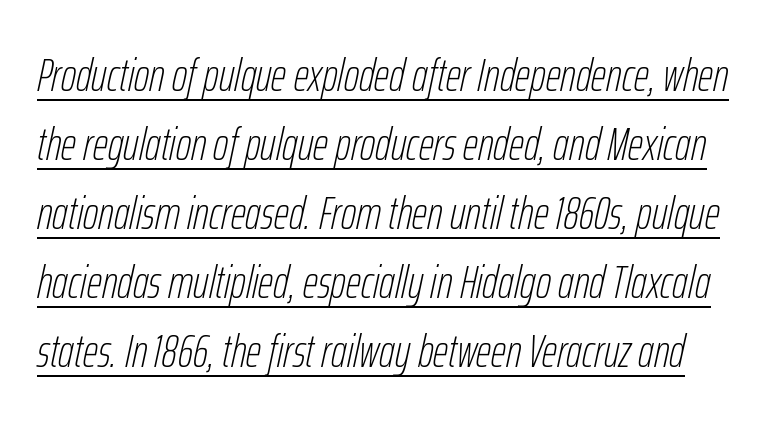
{"italic": "yes", "lean": "right", "slant_degrees": 12, "bold": "no", "weight": "thin", "width": "condensed", "stroke_contrast": "low", "x_height": "medium", "monospaced": "no", "underline": "yes", "line_spacing": "normal", "line_spacing_ratio": 1.47, "letter_spacing": "normal", "letter_spacing_em": 0.0, "glyph_px": 47}
